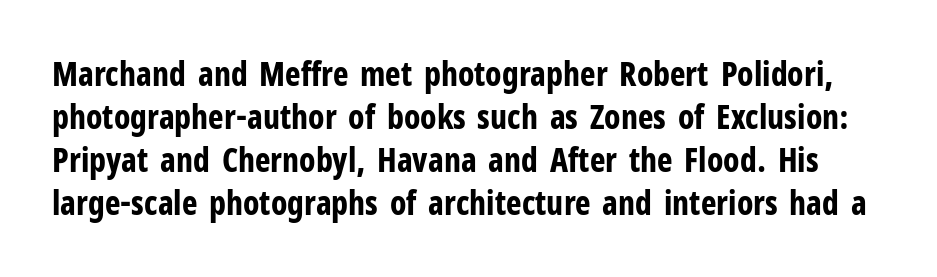
{"serif": "no", "italic": "no", "bold": "yes", "weight": "bold", "width": "condensed", "stroke_contrast": "low", "x_height": "medium", "monospaced": "no", "underline": "no", "line_spacing": "normal", "line_spacing_ratio": 1.3, "letter_spacing": "normal", "letter_spacing_em": 0.0, "glyph_px": 33}
